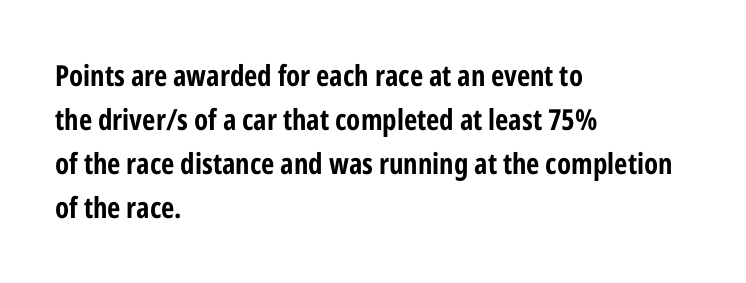
Letterform terminals end flat and unadorned throughout the passage. The line texture is even and compact thanks to regular tracking. Do the letters lean? They stand straight. Quick note: underline off. Which margin do the lines hug? The left one — the right edge is uneven.
